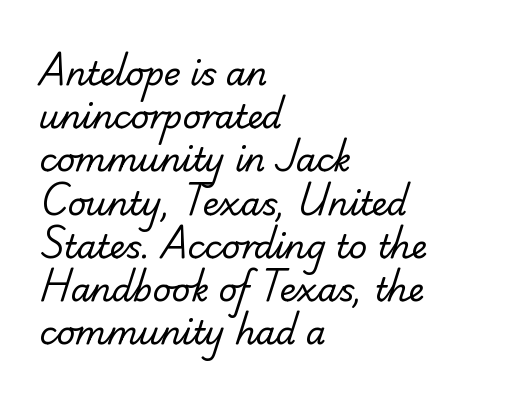
The image shows 32 px regular-weight sans-serif type; set left-aligned, normal line spacing (1.35x), normal letter spacing, not underlined; low stroke contrast and a small x-height.
